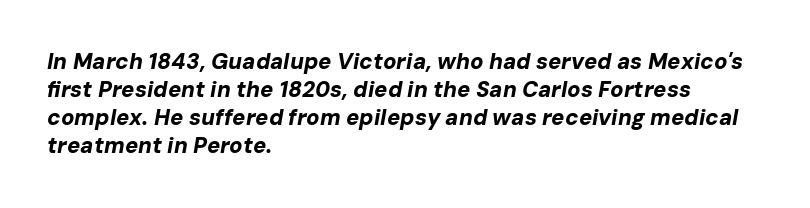
{"italic": "yes", "lean": "right", "slant_degrees": 10, "bold": "yes", "underline": "no", "align": "left", "line_spacing": "normal", "line_spacing_ratio": 1.28, "letter_spacing": "normal", "letter_spacing_em": 0.0, "glyph_px": 22}
